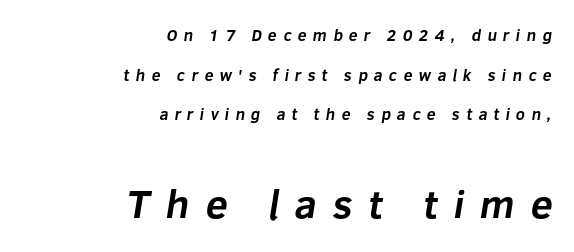
The image shows 40 px bold sans-serif type; set right-aligned, loose line spacing (2.47x), unusually wide letter spacing (+0.39 em), not underlined; the second (bottom) block is 2.5x larger; low stroke contrast and a medium x-height.
